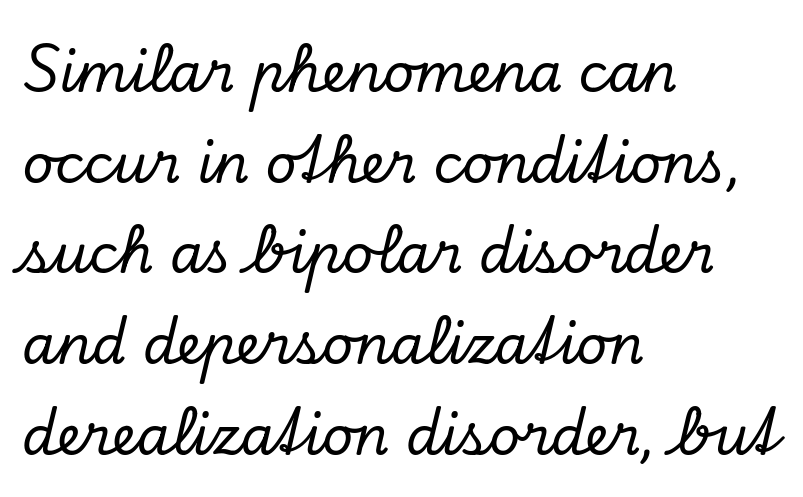
{"serif": "yes", "italic": "yes", "lean": "right", "slant_degrees": 13, "width": "normal", "stroke_contrast": "low", "x_height": "small", "monospaced": "no", "underline": "no", "align": "left", "line_spacing": "normal", "line_spacing_ratio": 1.68, "letter_spacing": "normal", "letter_spacing_em": 0.0, "glyph_px": 54}
